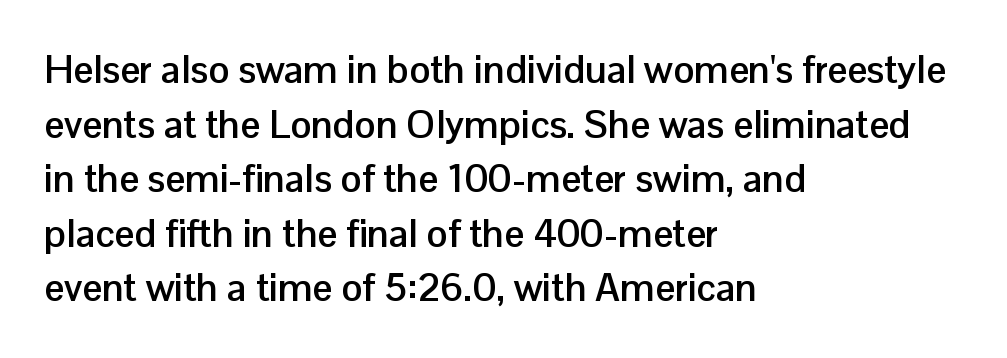
Q: Is the text bold? A: Yes.
Q: Is the text italic (slanted)? A: No, it is upright.
Q: Is the typeface a serif or a sans-serif typeface? A: Sans-serif.
Q: Is the text underlined? A: No.
Q: How is the paragraph aligned? A: Left-aligned.
Q: Is the spacing between letters normal or unusually wide? A: Normal.
Q: Is the spacing between lines tight, normal or loose? A: Normal.
Q: Width (condensed, normal, or wide)? A: Normal.
Q: Stroke contrast? A: Low.
Q: x-height? A: Medium.
Q: Monospaced? A: No.
